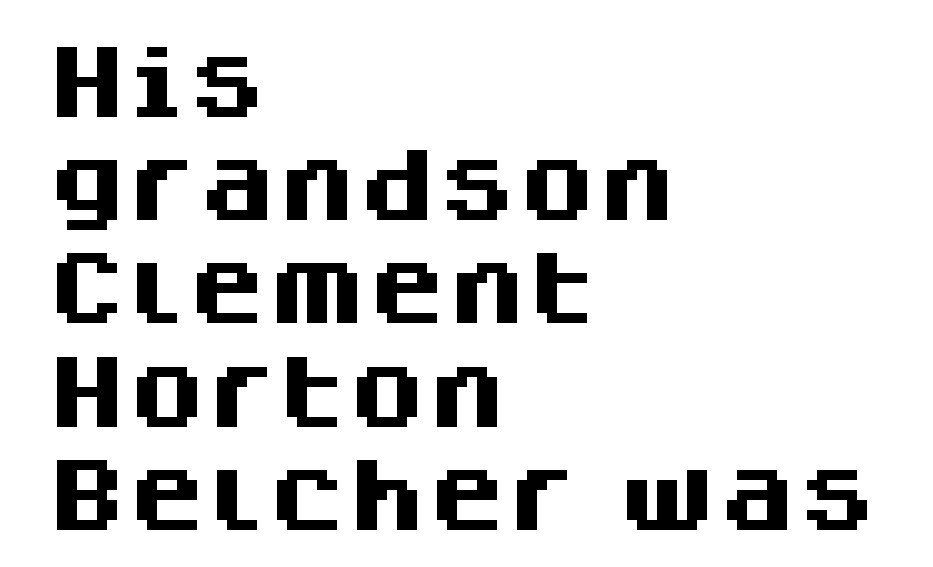
{"serif": "no", "italic": "no", "bold": "yes", "weight": "heavy", "width": "normal", "stroke_contrast": "medium", "x_height": "large", "monospaced": "no", "underline": "no", "align": "left", "line_spacing": "normal", "line_spacing_ratio": 1.29, "letter_spacing": "normal", "letter_spacing_em": 0.0, "glyph_px": 80}
